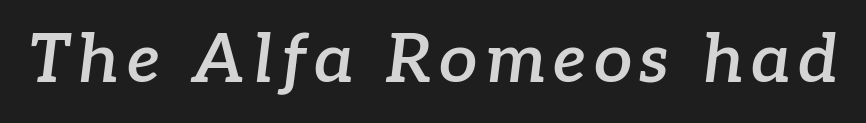
{"serif": "yes", "italic": "yes", "lean": "right", "slant_degrees": 7, "bold": "semi", "weight": "semibold", "width": "normal", "stroke_contrast": "low", "x_height": "medium", "monospaced": "no", "underline": "no", "glyph_px": 68}
